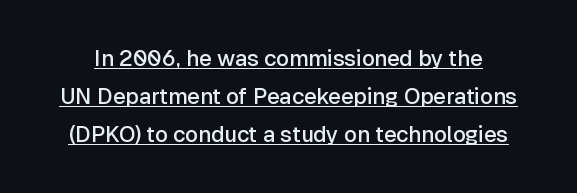
Q: Is the text bold? A: Semi-bold.
Q: Is the text italic (slanted)? A: No, it is upright.
Q: Is the text underlined? A: Yes.
Q: Is the spacing between letters normal or unusually wide? A: Normal.
